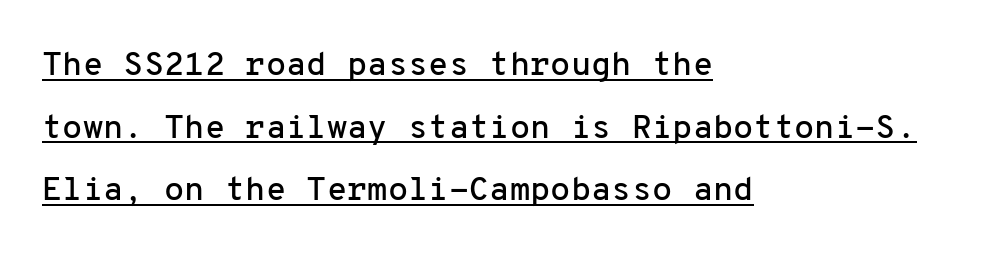
Q: Is the text italic (slanted)? A: No, it is upright.
Q: Is the typeface a serif or a sans-serif typeface? A: Sans-serif.
Q: Is the text underlined? A: Yes.
Q: How is the paragraph aligned? A: Left-aligned.
Q: Is the spacing between letters normal or unusually wide? A: Normal.
Q: Is the spacing between lines tight, normal or loose? A: Loose.
Q: Width (condensed, normal, or wide)? A: Normal.
Q: Stroke contrast? A: Low.
Q: x-height? A: Medium.
Q: Monospaced? A: Yes.
